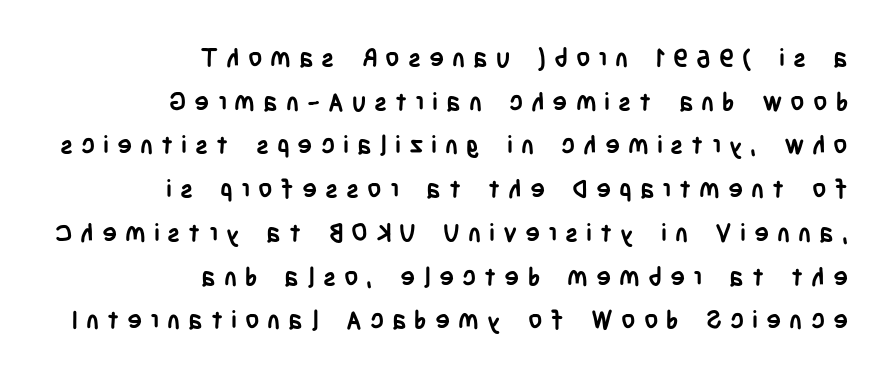
{"italic": "no", "bold": "yes", "underline": "no", "align": "right", "line_spacing_ratio": 1.75, "letter_spacing": "wide", "letter_spacing_em": 0.32, "glyph_px": 25}
